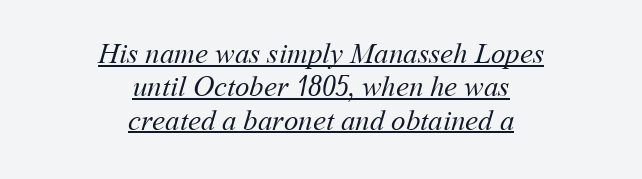
Looks like regular typesetting: each glyph gets only the width it needs. Whoever set this chose condensed vertical rhythm over breathing room. The rendering keeps characters at their native spacing. These characters rest on top of a visible drawn line. Is the stroke heavy? The answer is a plain regular-or-lighter.
